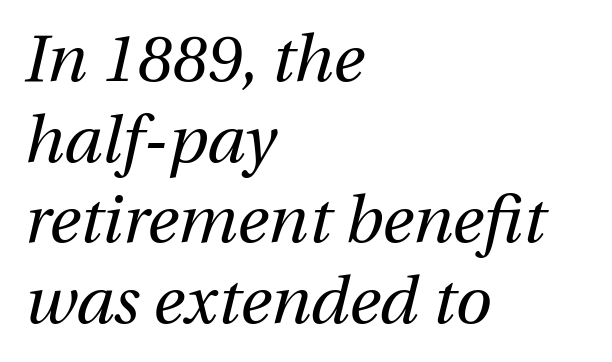
The image shows 66 px regular-weight type, italic (leaning right); set left-aligned, line spacing 1.22x, normal letter spacing, not underlined; medium stroke contrast and a medium x-height.
